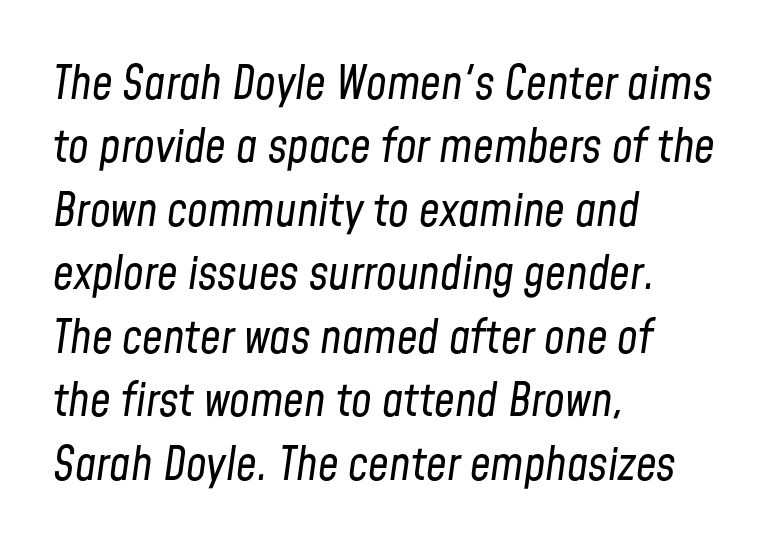
Look at the tracking — it's just the regular setting, nothing added. The weight tops out at a normal text grade. Interline gaps are of average width in this sample. The face used here is proportionally spaced, like ordinary book or web type.
